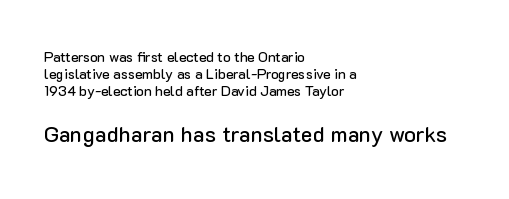
{"italic": "no", "underline": "no", "align": "left", "line_spacing_ratio": 1.23, "letter_spacing": "normal", "letter_spacing_em": 0.0, "larger_block": "second", "size_ratio": 1.57, "glyph_px": 22}
